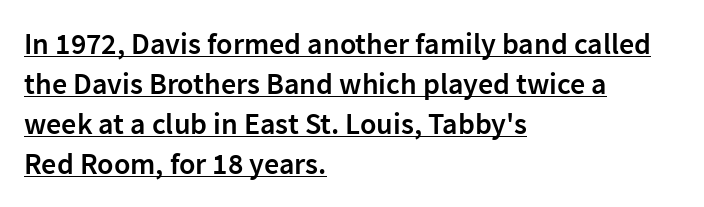
Q: Is the text bold? A: Semi-bold.
Q: Is the text italic (slanted)? A: No, it is upright.
Q: Is the typeface a serif or a sans-serif typeface? A: Sans-serif.
Q: Is the text underlined? A: Yes.
Q: How is the paragraph aligned? A: Left-aligned.
Q: Is the spacing between letters normal or unusually wide? A: Normal.
Q: Is the spacing between lines tight, normal or loose? A: Normal.
Q: Width (condensed, normal, or wide)? A: Normal.
Q: Stroke contrast? A: Low.
Q: x-height? A: Medium.
Q: Monospaced? A: No.
